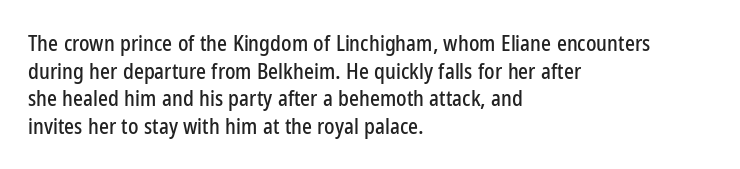
Line starts are locked; line ends wander. Leading matches the norm, producing a regular column. Characters remain perfectly vertical along every line. The area under the type is left untouched. Caption: standard tracking, unaltered.
